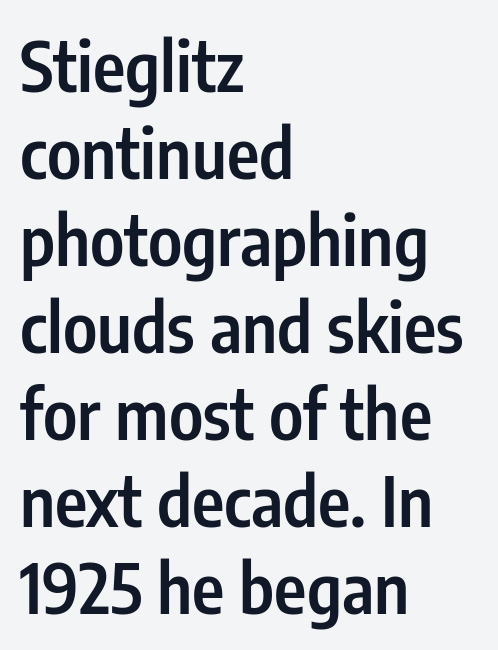
{"serif": "no", "italic": "no", "bold": "semi", "weight": "semibold", "width": "condensed", "stroke_contrast": "low", "x_height": "medium", "monospaced": "no", "underline": "no", "align": "left", "line_spacing": "normal", "line_spacing_ratio": 1.26, "letter_spacing": "normal", "letter_spacing_em": 0.0, "glyph_px": 69}
